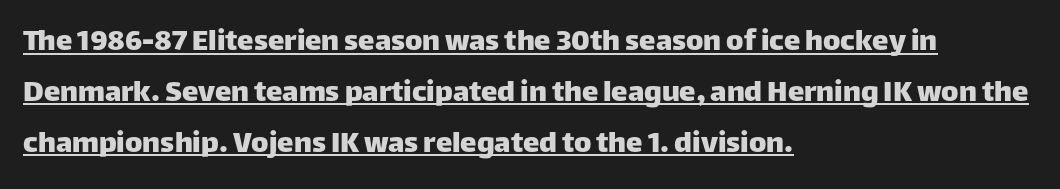
Q: Is the text italic (slanted)? A: No, it is upright.
Q: Is the typeface a serif or a sans-serif typeface? A: Sans-serif.
Q: Is the text underlined? A: Yes.
Q: How is the paragraph aligned? A: Left-aligned.
Q: Is the spacing between letters normal or unusually wide? A: Normal.
Q: Is the spacing between lines tight, normal or loose? A: Normal.
Q: Width (condensed, normal, or wide)? A: Normal.
Q: Stroke contrast? A: Low.
Q: x-height? A: Large.
Q: Monospaced? A: No.
